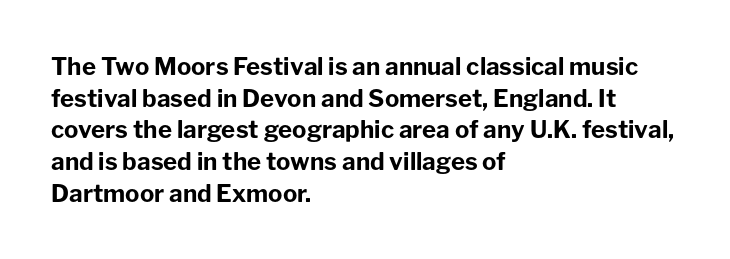
Q: Is the text bold? A: Yes.
Q: Is the text italic (slanted)? A: No, it is upright.
Q: Is the text underlined? A: No.
Q: How is the paragraph aligned? A: Left-aligned.
Q: Is the spacing between letters normal or unusually wide? A: Normal.
Q: Is the spacing between lines tight, normal or loose? A: Normal.
